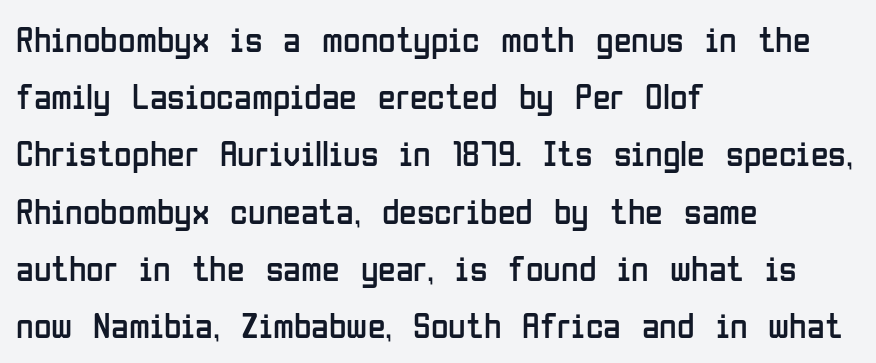
The image shows 36 px regular-weight, condensed sans-serif type, upright; set left-aligned, normal line spacing (1.59x), normal letter spacing, not underlined; low stroke contrast and a medium x-height.
